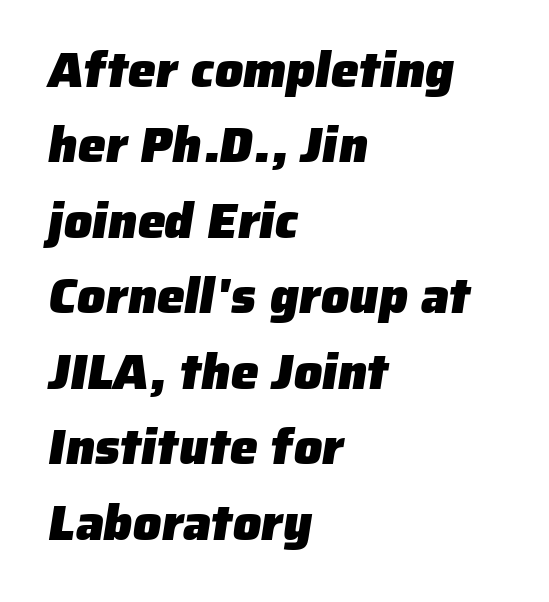
{"serif": "no", "bold": "yes", "weight": "heavy", "width": "normal", "stroke_contrast": "low", "x_height": "medium", "monospaced": "no", "underline": "no", "align": "left", "line_spacing": "normal", "line_spacing_ratio": 1.51, "letter_spacing": "normal", "letter_spacing_em": 0.0, "glyph_px": 50}
